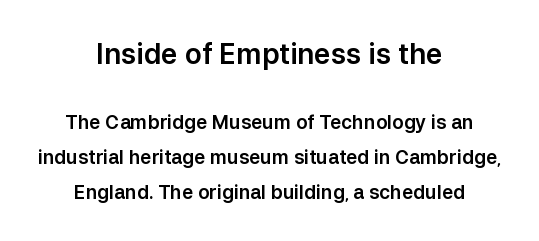
No italicization has been applied; the sample stays upright. The block sitting higher on the canvas is the one with enlarged characters. Underline: absent. Each letter's strokes conclude bluntly, with no projecting serifs. This rendering leaves character spacing at its baseline value. The compositor balanced each line on the midline.
